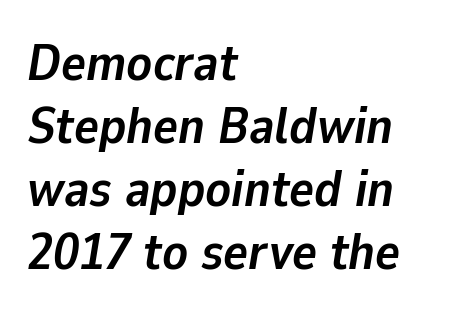
The image shows 52 px semibold type, italic (leaning right); set left-aligned, line spacing 1.21x, normal letter spacing, not underlined; low stroke contrast and a medium x-height.
